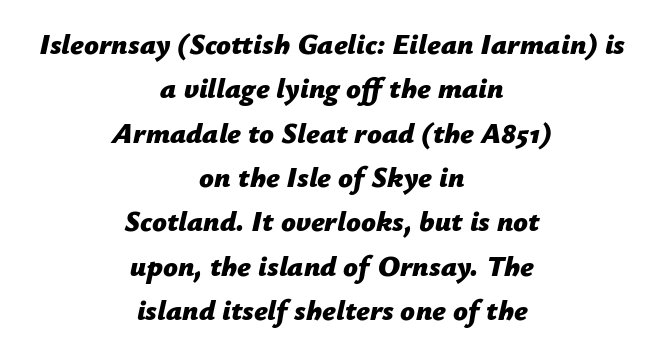
Slant detected: the letters are inclined. Honestly, there is no underline to notice here at all. Compared with a flush-left layout, this one balances lines on the center instead. Look at the tracking — it's just the regular setting, nothing added. Set as a true bold cut, around the 700 mark. Here the designer chose a conventional face with non-uniform glyph widths.
